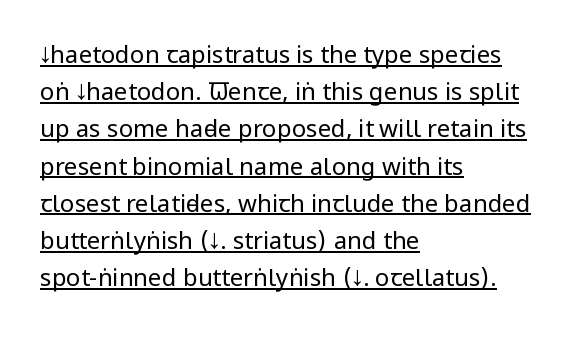
{"italic": "no", "bold": "no", "underline": "yes", "align": "left", "line_spacing": "normal", "line_spacing_ratio": 1.55, "letter_spacing": "normal", "letter_spacing_em": 0.0, "glyph_px": 24}
